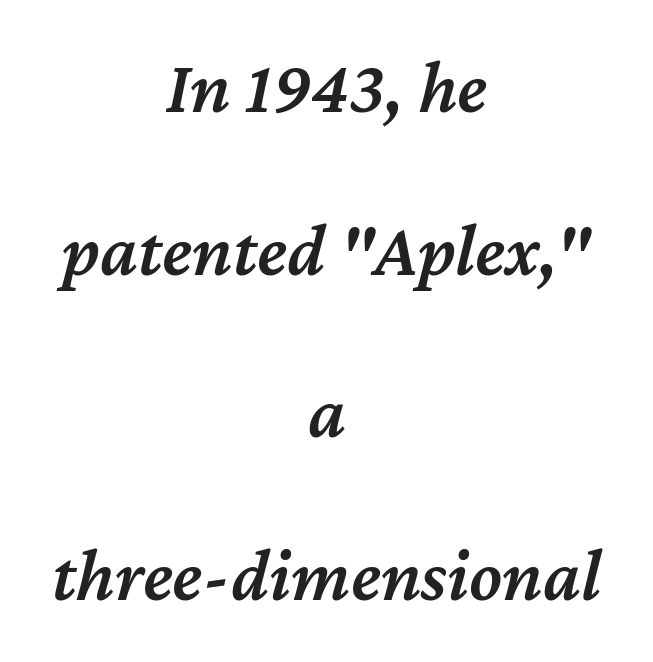
Q: Is the text bold? A: Semi-bold.
Q: Is the text italic (slanted)? A: Yes, it leans right by about 12 degrees.
Q: Is the text underlined? A: No.
Q: How is the paragraph aligned? A: Centered.
Q: Is the spacing between letters normal or unusually wide? A: Normal.
Q: Is the spacing between lines tight, normal or loose? A: Loose.
Q: Width (condensed, normal, or wide)? A: Normal.
Q: Stroke contrast? A: Medium.
Q: x-height? A: Medium.
Q: Monospaced? A: No.
